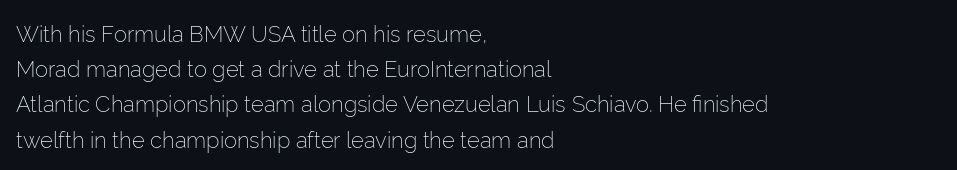
A quiet, ordinary-to-light weight characterises the typeface. Default kerning and tracking; the words read as compact shapes. These lines stack with their left ends in a neat column. The leading is moderate, giving the passage an even texture.
